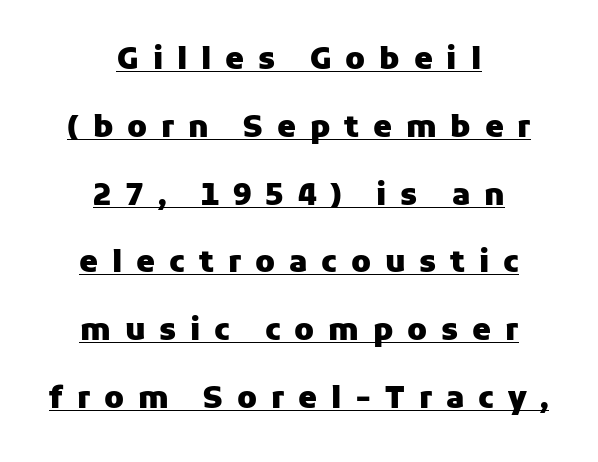
Q: Is the text bold? A: Yes.
Q: Is the text italic (slanted)? A: No, it is upright.
Q: Is the typeface a serif or a sans-serif typeface? A: Sans-serif.
Q: Is the text underlined? A: Yes.
Q: How is the paragraph aligned? A: Centered.
Q: Is the spacing between letters normal or unusually wide? A: Unusually wide.
Q: Is the spacing between lines tight, normal or loose? A: Loose.
Q: Width (condensed, normal, or wide)? A: Normal.
Q: Stroke contrast? A: Low.
Q: x-height? A: Medium.
Q: Monospaced? A: No.
